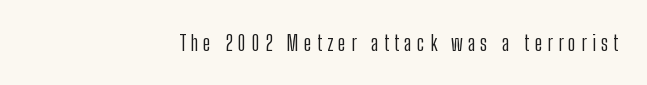
The image shows 22 px text type, upright; set right-aligned, unusually wide letter spacing (+0.23 em), not underlined.
